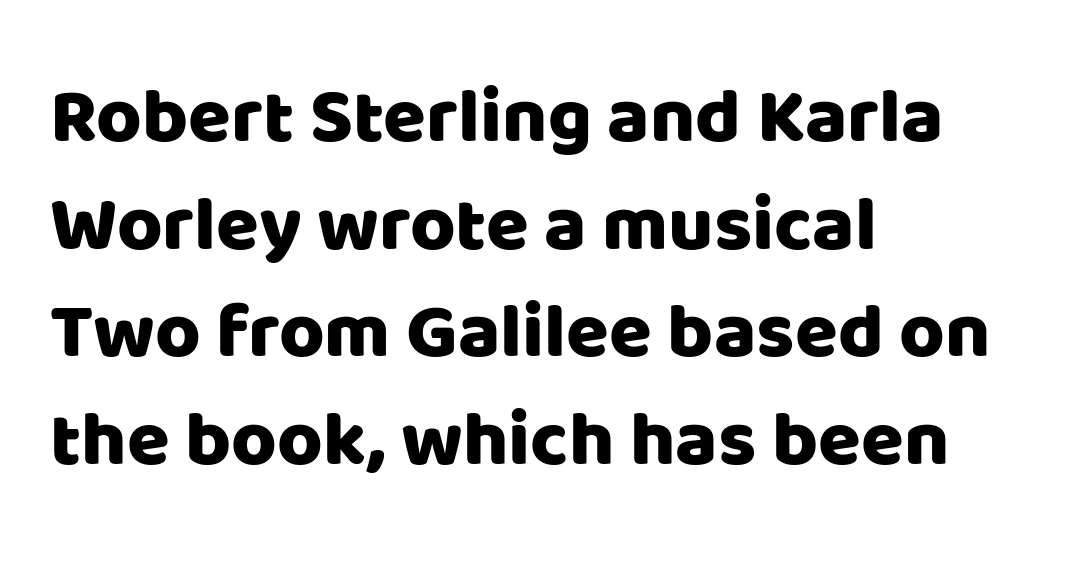
The image shows 78 px sans-serif type, upright; set left-aligned, normal line spacing (1.38x), normal letter spacing, not underlined; low stroke contrast and a large x-height.
